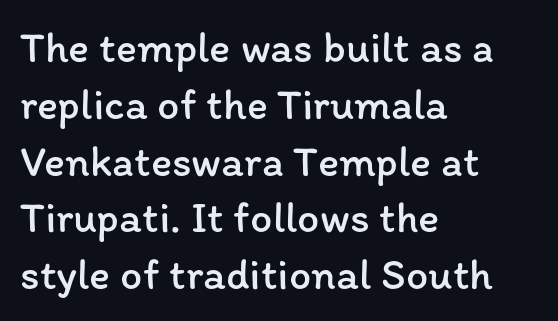
The image shows 44 px regular-weight type, upright; set left-aligned, normal line spacing (1.29x), normal letter spacing, not underlined; low stroke contrast and a medium x-height.
